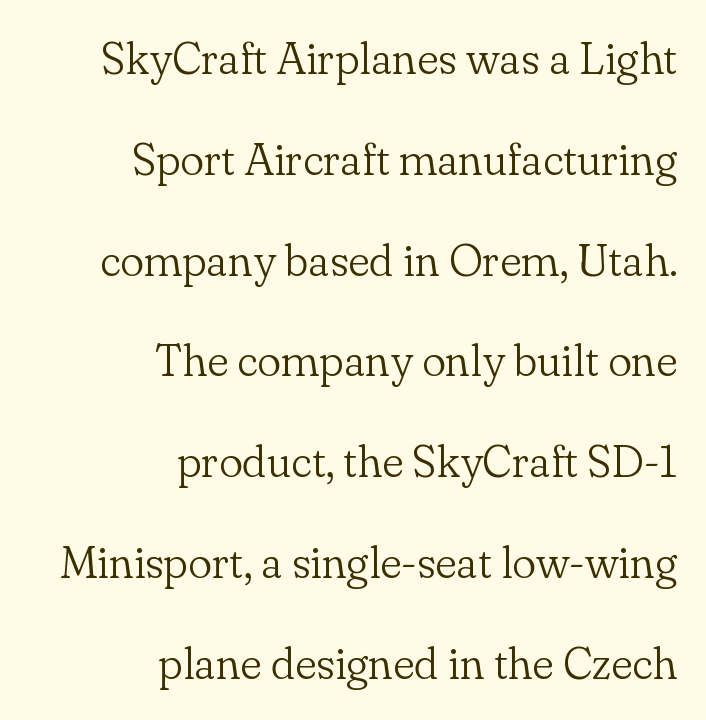
{"serif": "yes", "italic": "no", "bold": "no", "weight": "light", "width": "normal", "stroke_contrast": "low", "x_height": "small", "monospaced": "no", "underline": "no", "align": "right", "line_spacing": "loose", "line_spacing_ratio": 2.24, "letter_spacing": "normal", "letter_spacing_em": 0.0, "glyph_px": 45}
